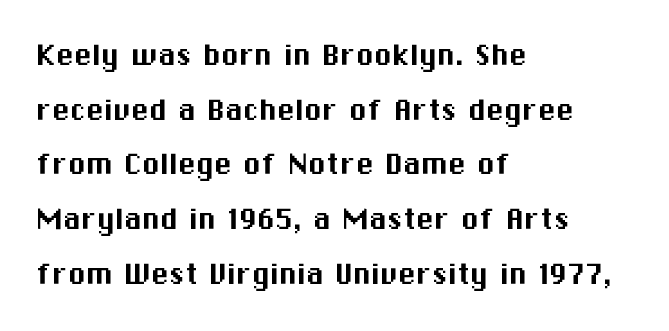
The image shows 36 px sans-serif type, upright; set left-aligned, normal line spacing (1.52x), normal letter spacing, not underlined; medium stroke contrast and a medium x-height.
